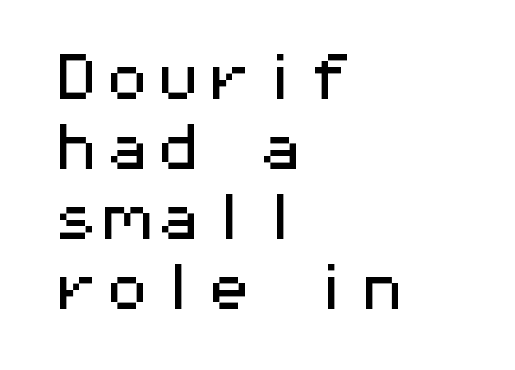
The image shows 51 px wide sans-serif type, upright, monospaced; set left-aligned, normal line spacing (1.37x), normal letter spacing, not underlined; medium stroke contrast and a medium x-height.
